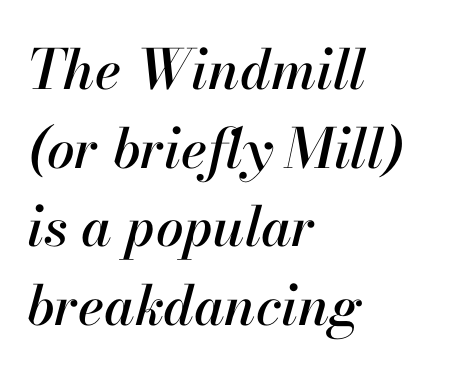
Q: Is the text italic (slanted)? A: Yes, it leans right by about 13 degrees.
Q: Is the text underlined? A: No.
Q: How is the paragraph aligned? A: Left-aligned.
Q: Is the spacing between letters normal or unusually wide? A: Normal.
Q: Is the spacing between lines tight, normal or loose? A: Normal.
Q: Width (condensed, normal, or wide)? A: Normal.
Q: Stroke contrast? A: High.
Q: x-height? A: Small.
Q: Monospaced? A: No.
